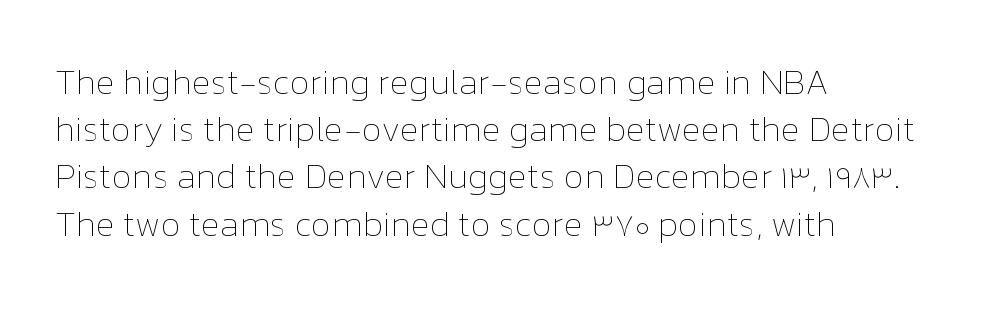
The image shows 35 px thin type, upright; set left-aligned, normal line spacing (1.35x), normal letter spacing, not underlined; low stroke contrast and a medium x-height.
